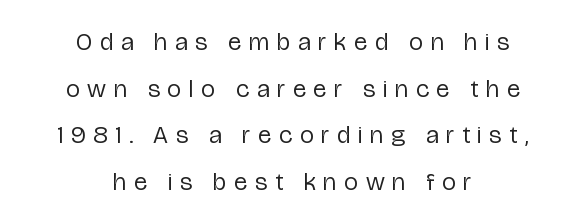
It's the straight-up-and-down kind of type. Check under the words: just untouched page. Alignment: centered. Loose tracking; the words dissolve into strings of separated letters. Think standard paragraph weight, or any step lighter than that.
